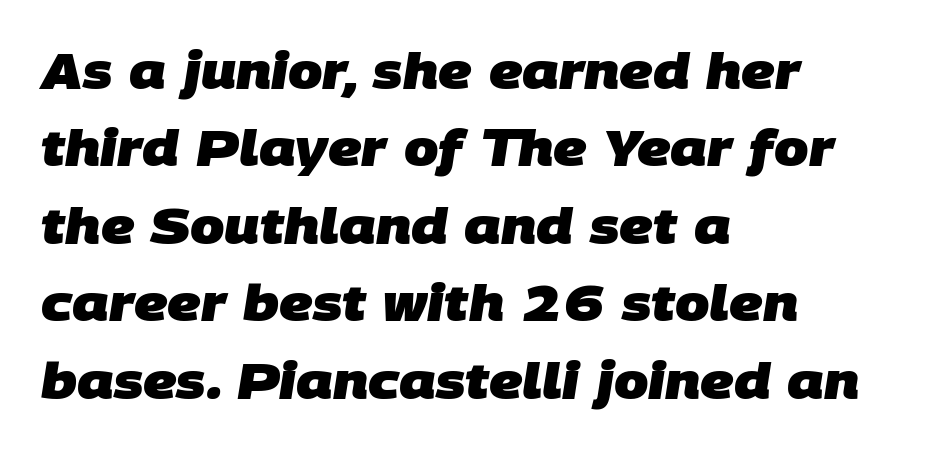
Q: Is the text bold? A: Yes.
Q: Is the typeface a serif or a sans-serif typeface? A: Sans-serif.
Q: Is the text underlined? A: No.
Q: How is the paragraph aligned? A: Left-aligned.
Q: Is the spacing between letters normal or unusually wide? A: Normal.
Q: Is the spacing between lines tight, normal or loose? A: Normal.
Q: Width (condensed, normal, or wide)? A: Normal.
Q: Stroke contrast? A: Low.
Q: x-height? A: Large.
Q: Monospaced? A: No.
